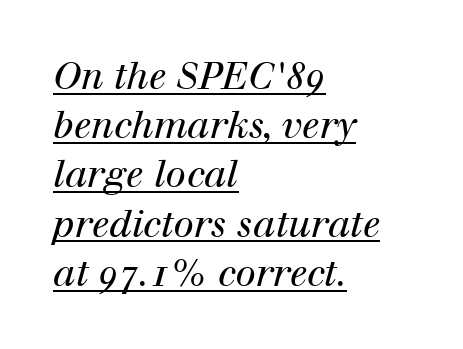
The image shows 37 px regular-weight serif type, italic (leaning right); set left-aligned, normal line spacing (1.33x), normal letter spacing, underlined; high stroke contrast and a medium x-height.
